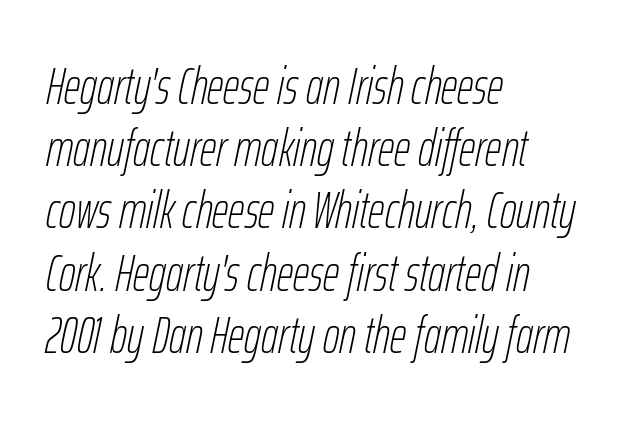
Q: Is the text bold? A: No.
Q: Is the text italic (slanted)? A: Yes, it leans right by about 12 degrees.
Q: Is the text underlined? A: No.
Q: How is the paragraph aligned? A: Left-aligned.
Q: Is the spacing between letters normal or unusually wide? A: Normal.
Q: Width (condensed, normal, or wide)? A: Condensed.
Q: Stroke contrast? A: Low.
Q: x-height? A: Medium.
Q: Monospaced? A: No.
